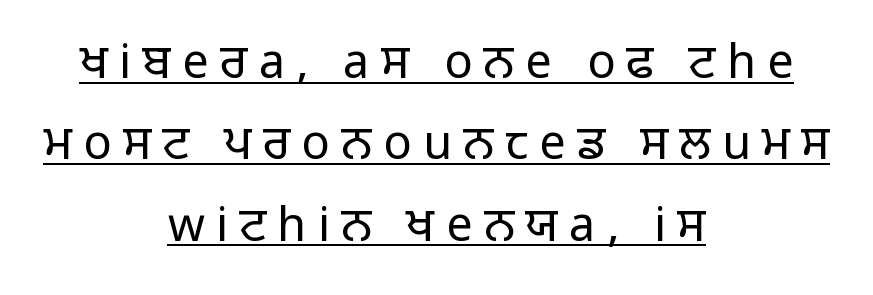
Here the designer chose a conventional face with non-uniform glyph widths. Tracking value appears strongly positive — letters spread wide. Think standard paragraph weight, or any step lighter than that. No feet cap the strokes, marking this as sans-serif type. The typesetter has applied underlining to the passage shown.
